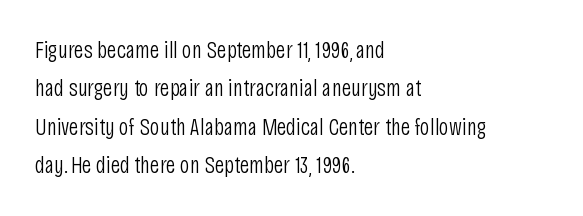
The image shows 24 px text type, upright; set left-aligned, normal line spacing (1.6x), normal letter spacing, not underlined.
